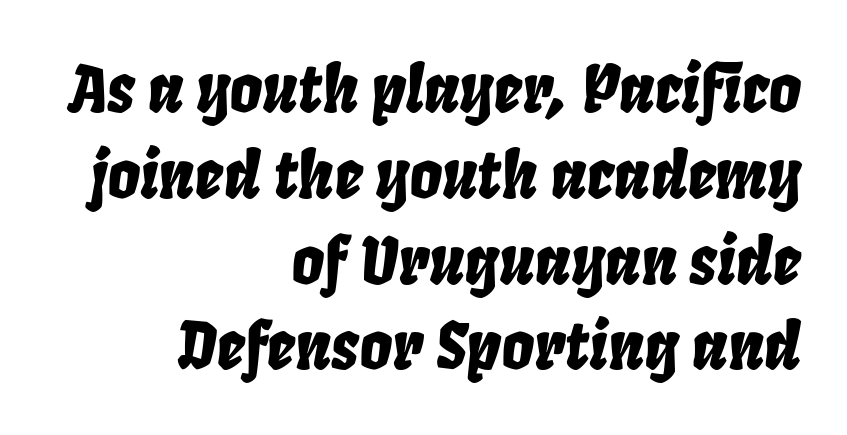
{"italic": "yes", "lean": "right", "slant_degrees": 8, "width": "condensed", "stroke_contrast": "low", "x_height": "large", "monospaced": "no", "underline": "no", "align": "right", "line_spacing": "normal", "line_spacing_ratio": 1.34, "letter_spacing": "normal", "letter_spacing_em": 0.0, "glyph_px": 64}
